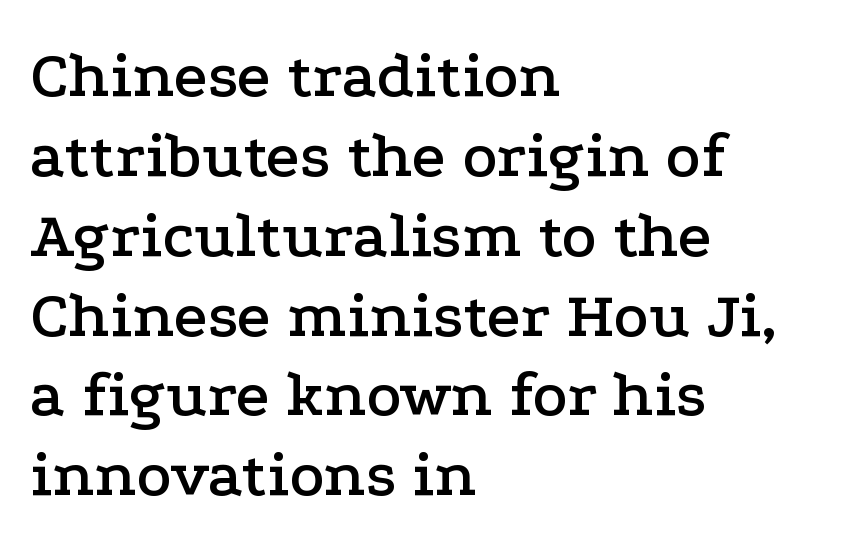
Q: Is the text italic (slanted)? A: No, it is upright.
Q: Is the typeface a serif or a sans-serif typeface? A: Serif.
Q: Is the text underlined? A: No.
Q: How is the paragraph aligned? A: Left-aligned.
Q: Is the spacing between letters normal or unusually wide? A: Normal.
Q: Width (condensed, normal, or wide)? A: Wide.
Q: Stroke contrast? A: Low.
Q: x-height? A: Medium.
Q: Monospaced? A: No.
